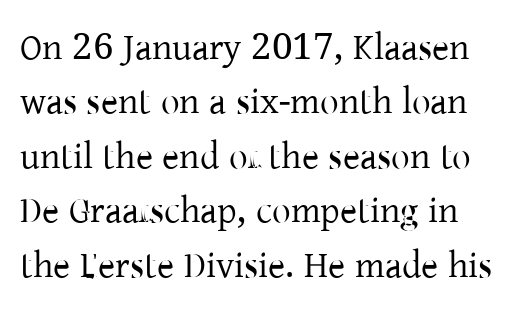
The designer went with a serif here, giving each stem small feet. Nothing heavy about these letters — not bold at all. Is there any slant? The stems are plumb. How would I describe the line gaps? Plain and ordinary. There is no visible air inserted between adjacent glyphs.
